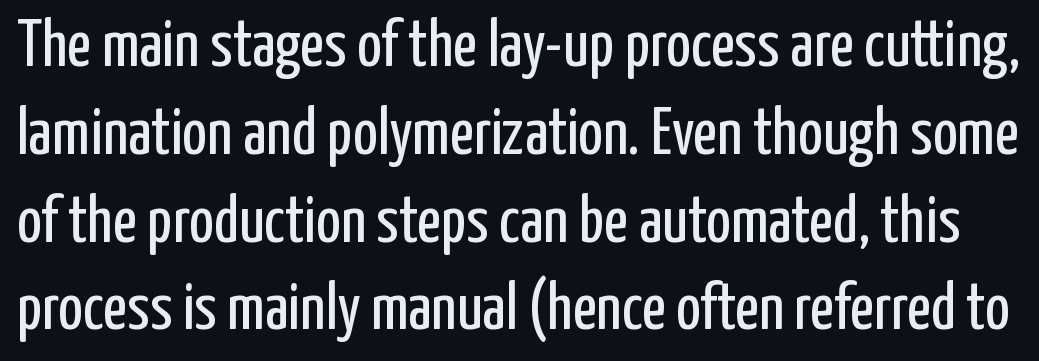
{"serif": "no", "italic": "no", "bold": "no", "weight": "regular", "width": "condensed", "stroke_contrast": "low", "x_height": "medium", "monospaced": "no", "underline": "no", "line_spacing": "normal", "line_spacing_ratio": 1.33, "letter_spacing": "normal", "letter_spacing_em": 0.0, "glyph_px": 66}
